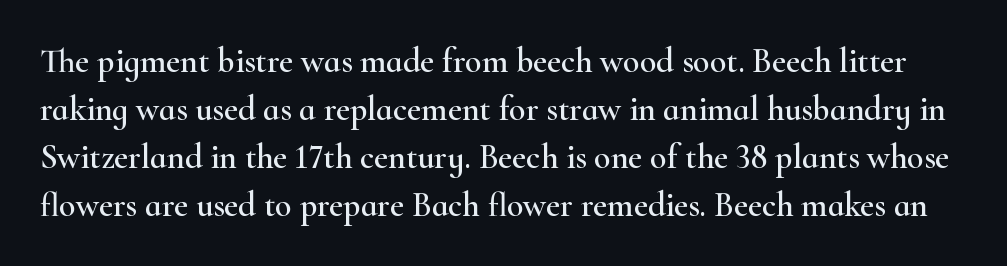
The image shows 34 px wide serif type, upright; set normal line spacing (1.41x), normal letter spacing, not underlined; high stroke contrast and a small x-height.
